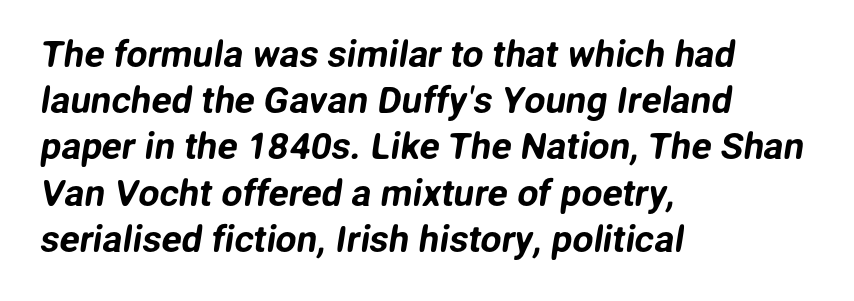
Q: Is the typeface a serif or a sans-serif typeface? A: Sans-serif.
Q: Is the text underlined? A: No.
Q: How is the paragraph aligned? A: Left-aligned.
Q: Is the spacing between letters normal or unusually wide? A: Normal.
Q: Is the spacing between lines tight, normal or loose? A: Normal.
Q: Width (condensed, normal, or wide)? A: Normal.
Q: Stroke contrast? A: Low.
Q: x-height? A: Medium.
Q: Monospaced? A: No.
